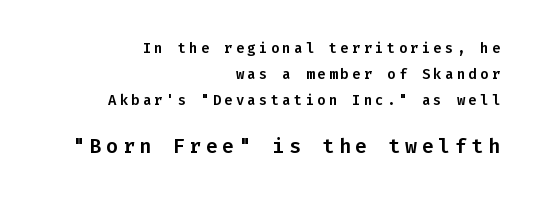
Q: Is the text italic (slanted)? A: No, it is upright.
Q: Is the text underlined? A: No.
Q: How is the paragraph aligned? A: Right-aligned.
Q: Is the spacing between letters normal or unusually wide? A: Unusually wide.
Q: Which block of text is set in a larger size, the first (top) or the second (bottom)? A: The second (bottom) one.
